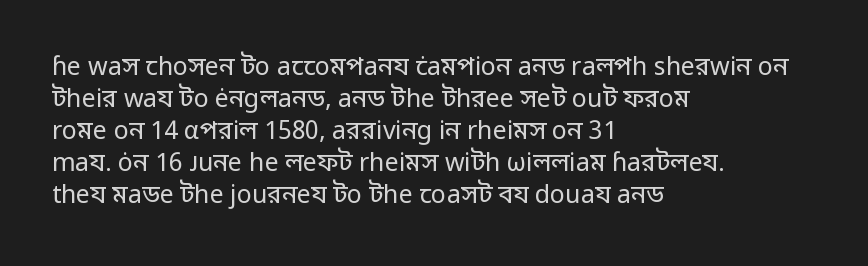
Glance below the letters and you will spot only blank space. The weight tops out at a normal text grade. Teacher's note: observe the even left margin — that is flush-left alignment. Interline gaps are of average width in this sample. In terms of posture, this sample is upright.
